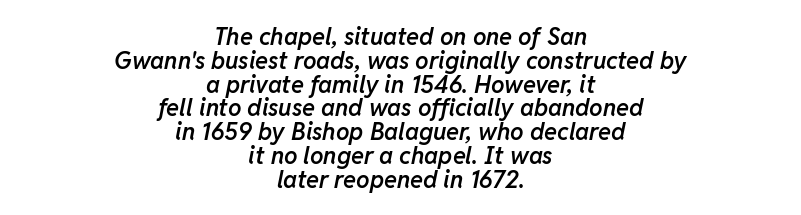
{"italic": "yes", "lean": "right", "slant_degrees": 11, "bold": "semi", "underline": "no", "align": "center", "line_spacing": "tight", "line_spacing_ratio": 0.99, "letter_spacing": "normal", "letter_spacing_em": 0.0, "glyph_px": 24}
